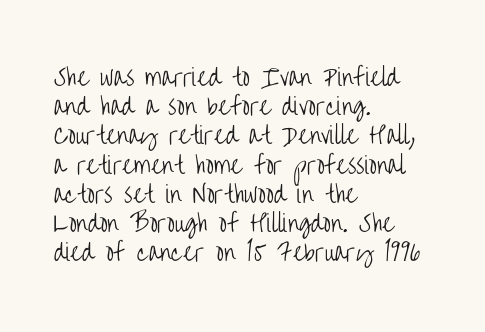
Nothing unusual about the tracking: characters are spaced as the font intends. Caption: multi-line text, flush left, ragged right. How would I describe the line gaps? Plain and ordinary. Unbolded letterforms with no extra heft.
